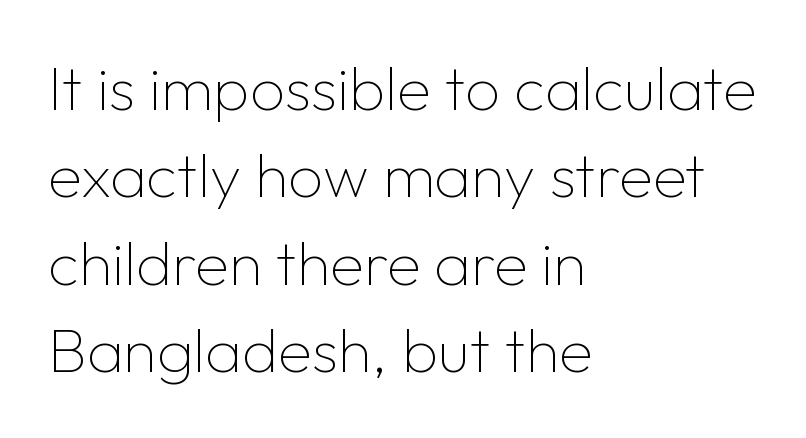
The image shows 62 px thin sans-serif type, upright; set left-aligned, normal line spacing (1.41x), normal letter spacing, not underlined; low stroke contrast and a medium x-height.
